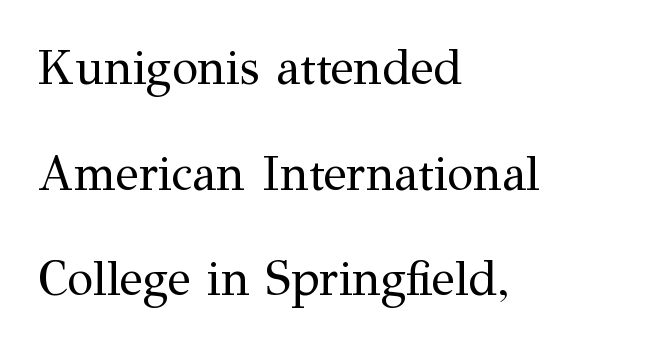
Q: Is the text bold? A: No.
Q: Is the text italic (slanted)? A: No, it is upright.
Q: Is the typeface a serif or a sans-serif typeface? A: Serif.
Q: Is the text underlined? A: No.
Q: How is the paragraph aligned? A: Left-aligned.
Q: Is the spacing between letters normal or unusually wide? A: Normal.
Q: Is the spacing between lines tight, normal or loose? A: Loose.
Q: Width (condensed, normal, or wide)? A: Normal.
Q: Stroke contrast? A: Medium.
Q: x-height? A: Medium.
Q: Monospaced? A: No.
